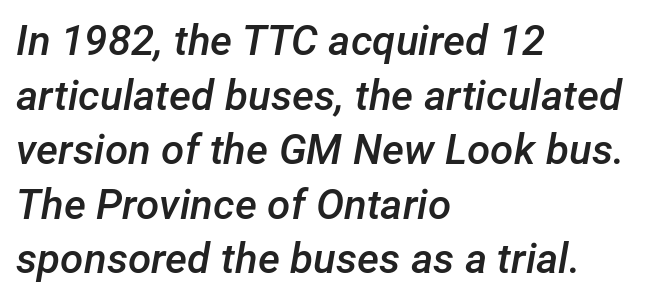
Q: Is the text bold? A: Semi-bold.
Q: Is the text italic (slanted)? A: Yes, it leans right by about 12 degrees.
Q: Is the text underlined? A: No.
Q: How is the paragraph aligned? A: Left-aligned.
Q: Is the spacing between letters normal or unusually wide? A: Normal.
Q: Is the spacing between lines tight, normal or loose? A: Normal.
Q: Width (condensed, normal, or wide)? A: Normal.
Q: Stroke contrast? A: Low.
Q: x-height? A: Medium.
Q: Monospaced? A: No.
